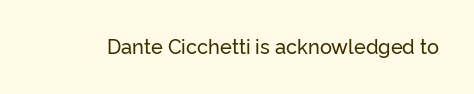
The image shows 20 px text type, upright; set normal letter spacing, not underlined.
